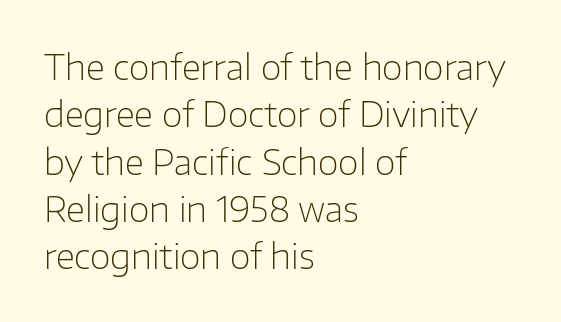
{"serif": "no", "italic": "no", "bold": "no", "weight": "light", "width": "normal", "stroke_contrast": "low", "x_height": "medium", "monospaced": "no", "underline": "no", "align": "left", "line_spacing": "normal", "line_spacing_ratio": 1.39, "letter_spacing": "normal", "letter_spacing_em": 0.0, "glyph_px": 34}
